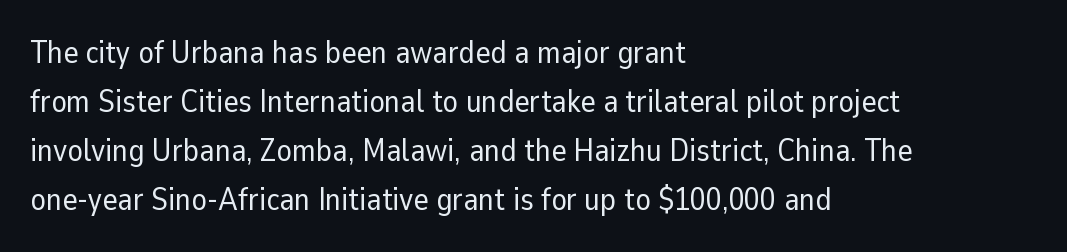
Q: Is the text bold? A: No.
Q: Is the text italic (slanted)? A: No, it is upright.
Q: Is the typeface a serif or a sans-serif typeface? A: Sans-serif.
Q: Is the text underlined? A: No.
Q: How is the paragraph aligned? A: Left-aligned.
Q: Is the spacing between letters normal or unusually wide? A: Normal.
Q: Is the spacing between lines tight, normal or loose? A: Normal.
Q: Width (condensed, normal, or wide)? A: Normal.
Q: Stroke contrast? A: Low.
Q: x-height? A: Medium.
Q: Monospaced? A: No.
